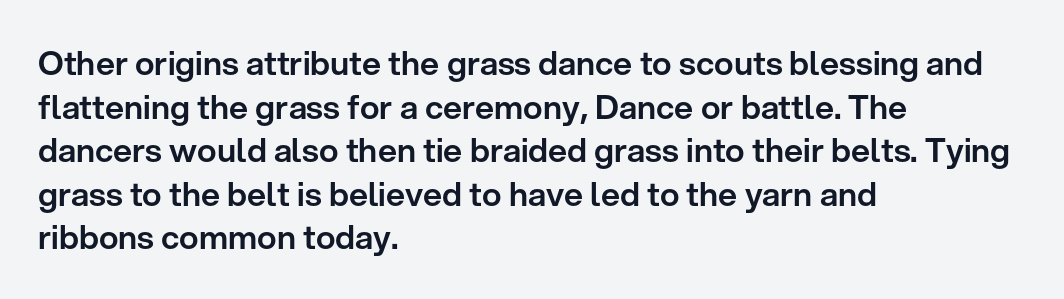
The image shows 33 px sans-serif type, upright; set left-aligned, normal line spacing (1.32x), normal letter spacing, not underlined; low stroke contrast and a medium x-height.
